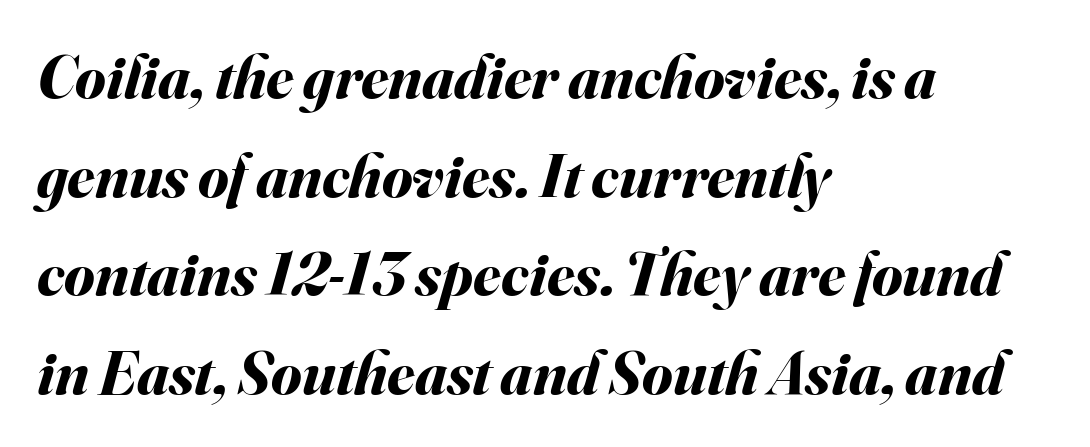
{"italic": "yes", "lean": "right", "slant_degrees": 16, "bold": "yes", "weight": "bold", "width": "normal", "stroke_contrast": "medium", "x_height": "small", "monospaced": "no", "underline": "no", "align": "left", "line_spacing": "normal", "line_spacing_ratio": 1.59, "letter_spacing": "normal", "letter_spacing_em": 0.0, "glyph_px": 62}
